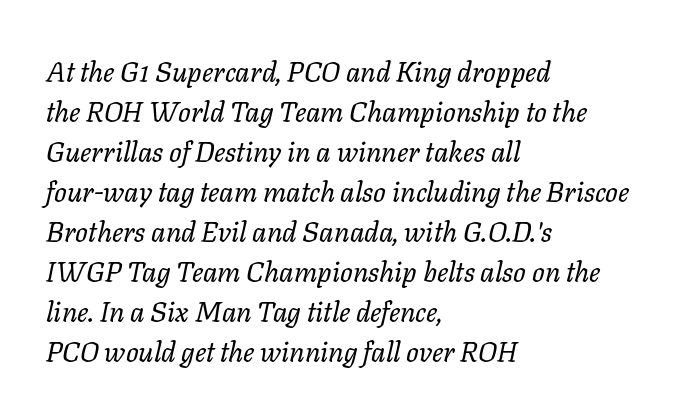
The vertical gap from one line to the next is medium. Notice how the passage keeps a crisp vertical edge on the left only. What stands out about the letter spacing? Nothing — it is the standard amount. Emphasis-style slanted type is in use.
